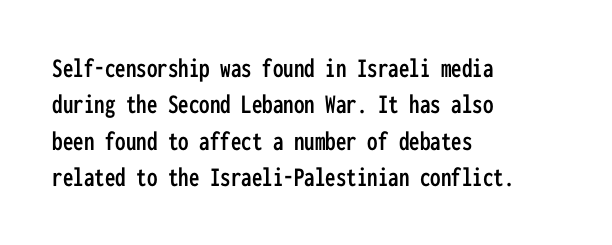
A sans-serif font was chosen for this passage. Which margin do the lines hug? The left one — the right edge is uneven. Descender tails drop into unmarked territory. Line spacing here is normal.
